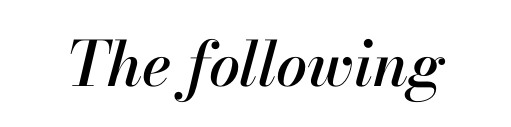
The image shows 62 px text type, italic (leaning right); set normal letter spacing, not underlined; high stroke contrast and a small x-height.
